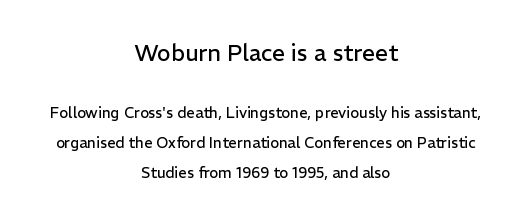
Underline: absent. A quiet, ordinary-to-light weight characterises the typeface. The gaps between neighbouring characters are ordinary and unremarkable. Caption: multi-line text, centered on the measure.
